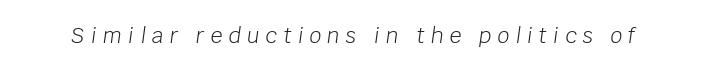
Q: Is the text bold? A: No.
Q: Is the text italic (slanted)? A: Yes, it leans right by about 8 degrees.
Q: Is the text underlined? A: No.
Q: Is the spacing between letters normal or unusually wide? A: Unusually wide.
